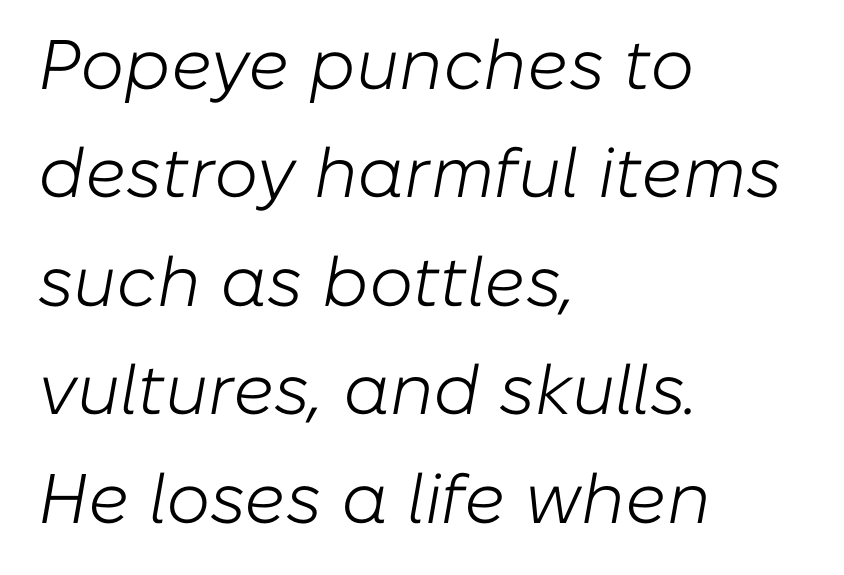
{"italic": "yes", "lean": "right", "slant_degrees": 10, "bold": "no", "weight": "light", "width": "normal", "stroke_contrast": "low", "x_height": "medium", "monospaced": "no", "underline": "no", "align": "left", "line_spacing": "normal", "line_spacing_ratio": 1.55, "letter_spacing": "normal", "letter_spacing_em": 0.0, "glyph_px": 70}
